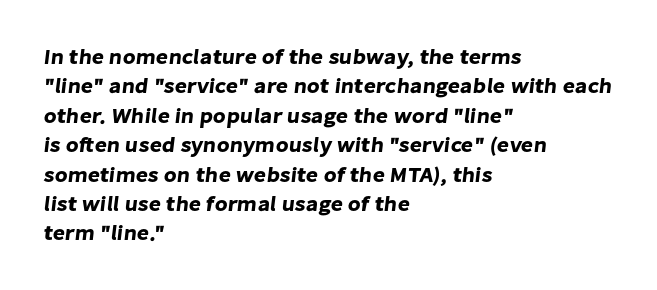
Q: Is the text underlined? A: No.
Q: How is the paragraph aligned? A: Left-aligned.
Q: Is the spacing between letters normal or unusually wide? A: Normal.
Q: Is the spacing between lines tight, normal or loose? A: Normal.
